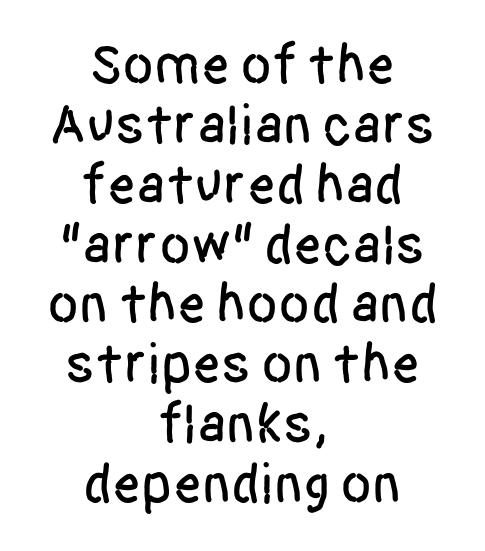
Look at the tracking — it's just the regular setting, nothing added. Letters rest on an invisible, unmarked baseline. Leading: reduced. Examine the stroke ends and you'll find no serifs. This is roman type, the default non-slanted kind. Notice how the passage keeps no hard edge, just a central spine.
